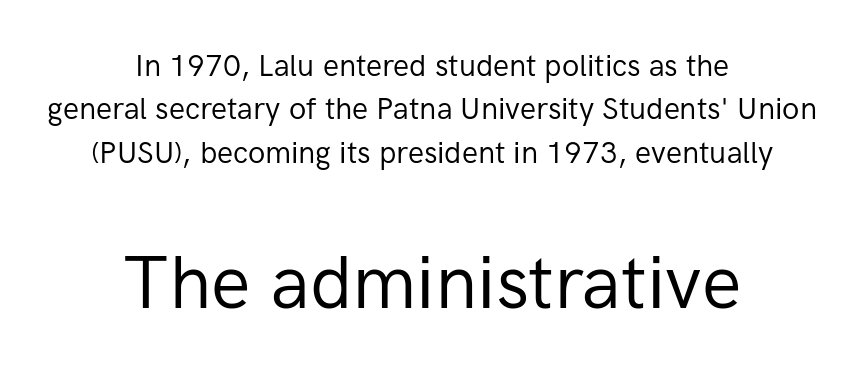
The font sits on the lighter half of the weight spectrum, regular included. The passage shown is typeset with a sans-serif family. The passage shown begins with its smaller block and ends with its larger one. Between one letter and the next there's only the usual sliver of space. Nobody drew a line under any word here. The letters advance in unequal steps, a hallmark of proportional type.
